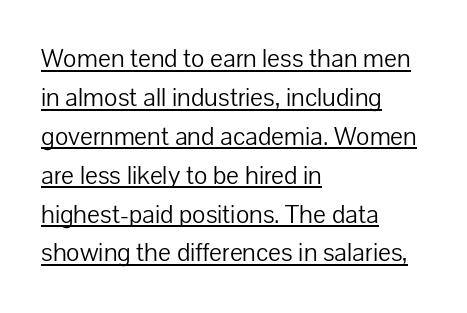
Q: Is the text bold? A: No.
Q: Is the text italic (slanted)? A: No, it is upright.
Q: Is the text underlined? A: Yes.
Q: How is the paragraph aligned? A: Left-aligned.
Q: Is the spacing between letters normal or unusually wide? A: Normal.
Q: Is the spacing between lines tight, normal or loose? A: Normal.
